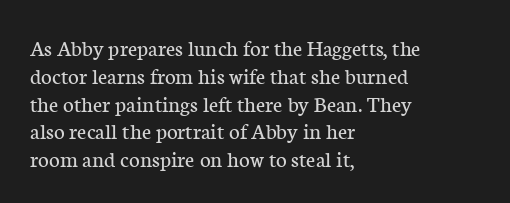
{"italic": "no", "bold": "no", "underline": "no", "align": "left", "line_spacing_ratio": 1.21, "letter_spacing": "normal", "letter_spacing_em": 0.0, "glyph_px": 23}
